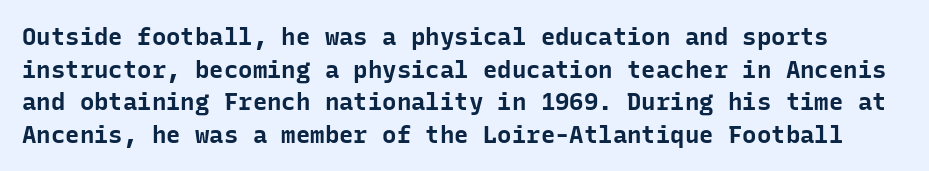
{"italic": "no", "bold": "yes", "underline": "no", "line_spacing": "normal", "line_spacing_ratio": 1.36, "letter_spacing": "normal", "letter_spacing_em": 0.0, "glyph_px": 24}
